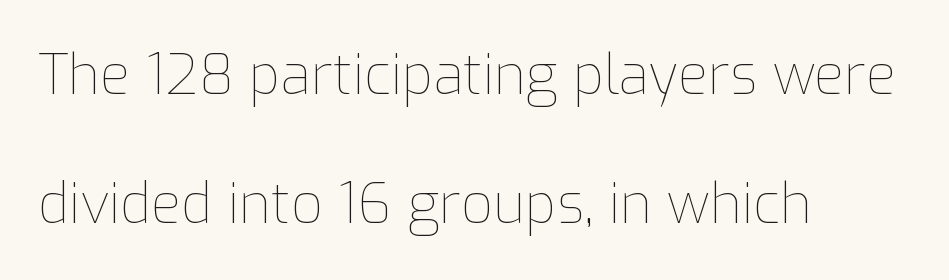
Q: Is the text bold? A: No.
Q: Is the text italic (slanted)? A: No, it is upright.
Q: Is the text underlined? A: No.
Q: How is the paragraph aligned? A: Left-aligned.
Q: Is the spacing between letters normal or unusually wide? A: Normal.
Q: Is the spacing between lines tight, normal or loose? A: Loose.
Q: Width (condensed, normal, or wide)? A: Normal.
Q: Stroke contrast? A: Low.
Q: x-height? A: Medium.
Q: Monospaced? A: No.
